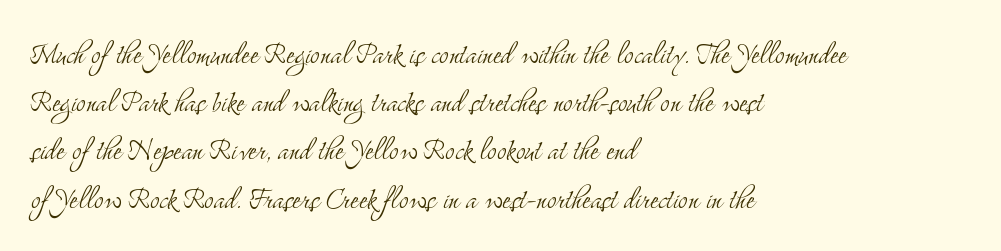
Q: Is the text bold? A: No.
Q: Is the text italic (slanted)? A: Yes.
Q: Is the typeface a serif or a sans-serif typeface? A: Serif.
Q: Is the text underlined? A: No.
Q: How is the paragraph aligned? A: Left-aligned.
Q: Is the spacing between letters normal or unusually wide? A: Normal.
Q: Is the spacing between lines tight, normal or loose? A: Normal.
Q: Width (condensed, normal, or wide)? A: Condensed.
Q: Stroke contrast? A: Medium.
Q: x-height? A: Small.
Q: Monospaced? A: No.
